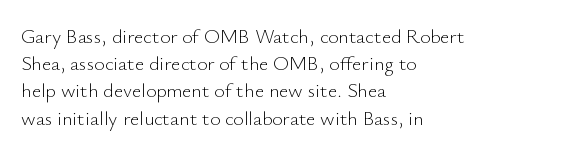
The image shows 20 px text type, upright; set left-aligned, normal line spacing (1.36x), normal letter spacing, not underlined.
